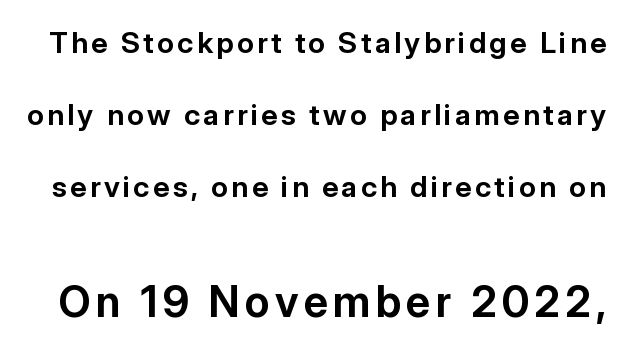
The image shows 43 px bold sans-serif type, upright; set loose line spacing (2.49x), not underlined; the second (bottom) block is 1.48x larger; low stroke contrast and a medium x-height.
